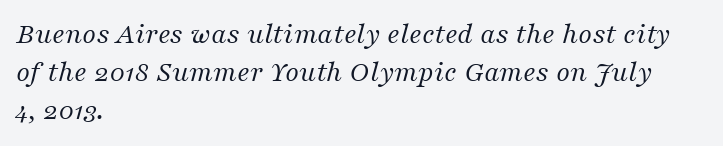
The font sits on the lighter half of the weight spectrum, regular included. A typesetter would call this leading conventional body-copy spacing. The space beneath each line is pristine and unruled. Look at the tracking — it's just the regular setting, nothing added. Type style note: has serifs.
